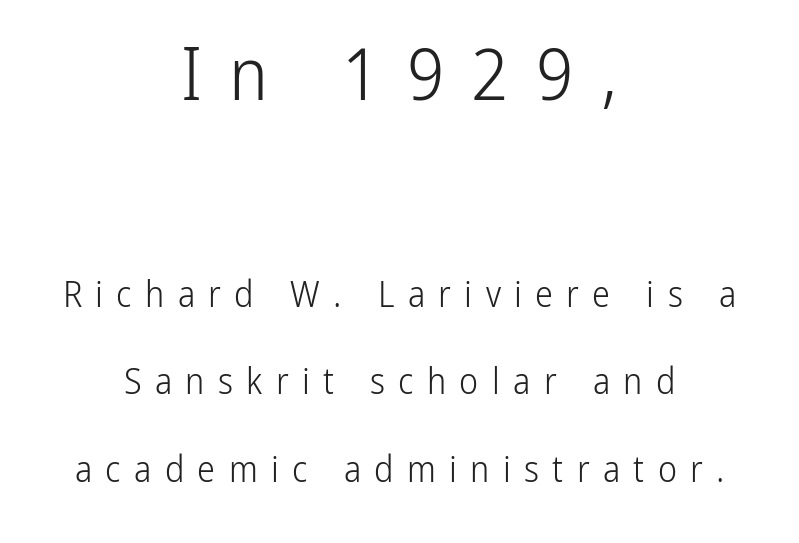
{"serif": "no", "italic": "no", "bold": "no", "weight": "light", "width": "condensed", "stroke_contrast": "low", "x_height": "medium", "monospaced": "no", "underline": "no", "align": "center", "line_spacing": "loose", "line_spacing_ratio": 2.44, "letter_spacing": "wide", "letter_spacing_em": 0.37, "larger_block": "first", "size_ratio": 2.03, "glyph_px": 73}
